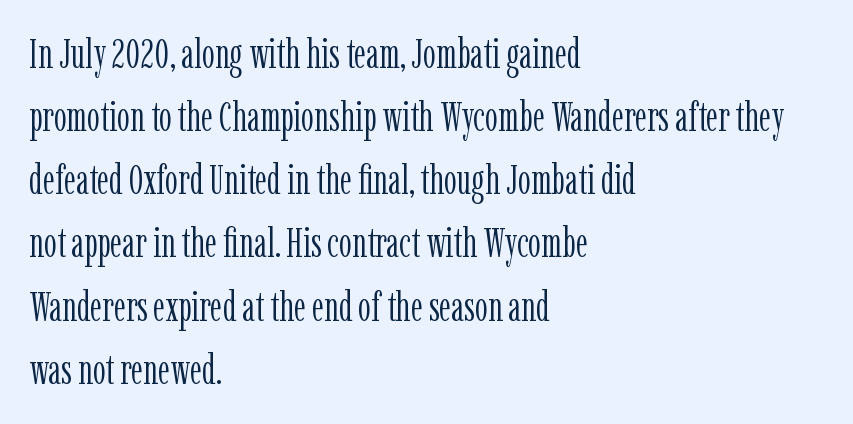
{"serif": "yes", "italic": "no", "bold": "no", "weight": "light", "width": "condensed", "stroke_contrast": "low", "x_height": "medium", "monospaced": "no", "underline": "no", "align": "left", "line_spacing": "normal", "line_spacing_ratio": 1.54, "letter_spacing": "normal", "letter_spacing_em": 0.0, "glyph_px": 41}
